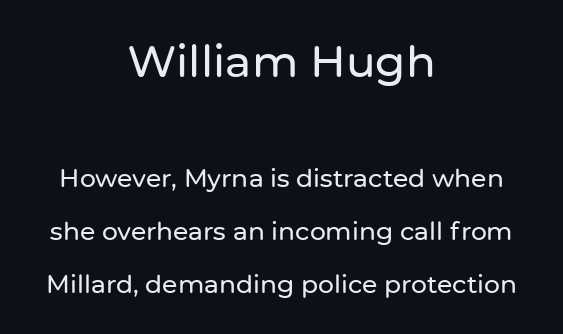
Q: Is the text italic (slanted)? A: No, it is upright.
Q: Is the typeface a serif or a sans-serif typeface? A: Sans-serif.
Q: Is the text underlined? A: No.
Q: How is the paragraph aligned? A: Centered.
Q: Is the spacing between letters normal or unusually wide? A: Normal.
Q: Is the spacing between lines tight, normal or loose? A: Loose.
Q: Which block of text is set in a larger size, the first (top) or the second (bottom)? A: The first (top) one.
Q: Width (condensed, normal, or wide)? A: Normal.
Q: Stroke contrast? A: Low.
Q: x-height? A: Medium.
Q: Monospaced? A: No.
